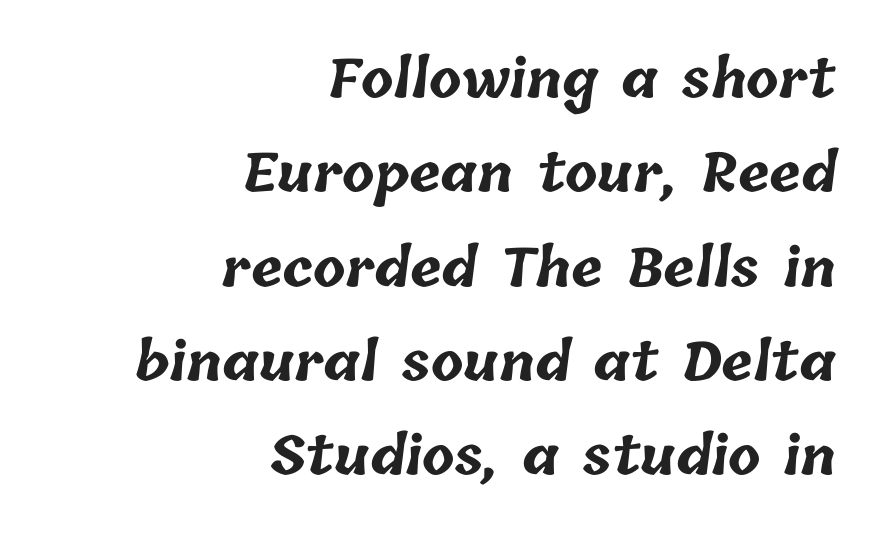
All the whitespace from short lines collects on the left. The sample has been set heavy, in full bold. Standard letterfit; no display-style spreading of the glyphs. You could not count columns in this text — the font is proportionally spaced.
